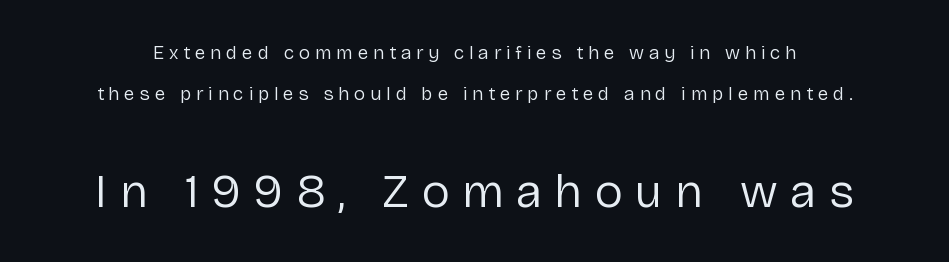
The image shows 48 px regular-weight sans-serif type, upright; set loose line spacing (2.18x), unusually wide letter spacing (+0.26 em), not underlined; the second (bottom) block is 2.53x larger; low stroke contrast and a medium x-height.
